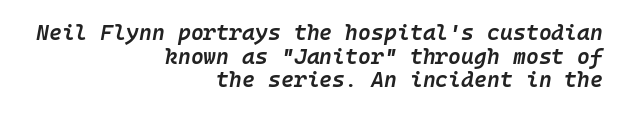
{"italic": "yes", "lean": "right", "slant_degrees": 10, "bold": "semi", "underline": "no", "align": "right", "line_spacing": "tight", "line_spacing_ratio": 1.07, "letter_spacing": "normal", "letter_spacing_em": 0.0, "glyph_px": 22}
